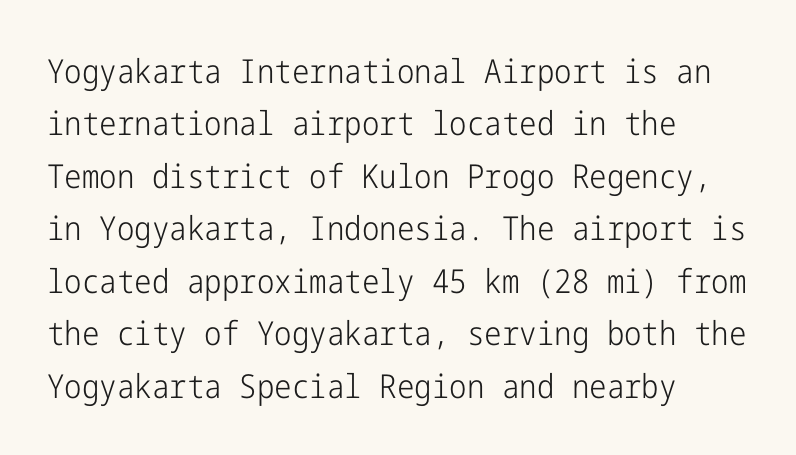
{"serif": "no", "italic": "no", "bold": "no", "weight": "light", "width": "condensed", "stroke_contrast": "low", "x_height": "medium", "underline": "no", "align": "left", "line_spacing": "normal", "line_spacing_ratio": 1.59, "letter_spacing": "normal", "letter_spacing_em": 0.0, "glyph_px": 33}
